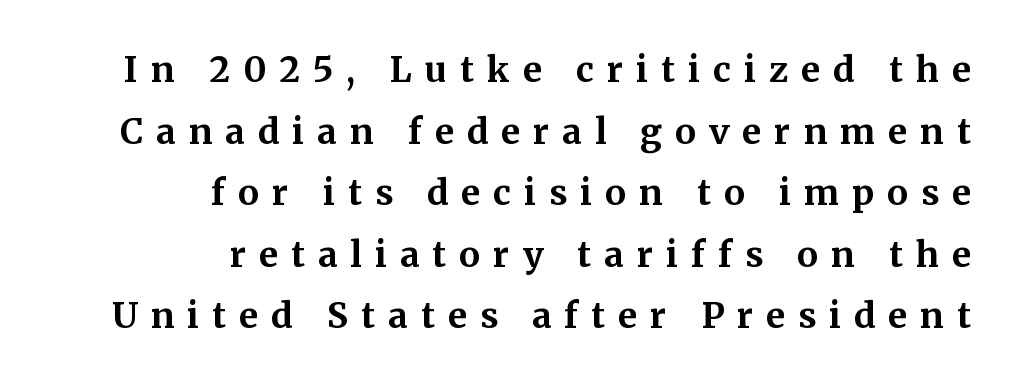
Heavy-handed strokes throughout: this text is bold. Does the lettering tilt? It doesn't — this is upright. The face used here is rendered with a markedly widened letterfit. The typesetter chose a ragged-left arrangement here.
